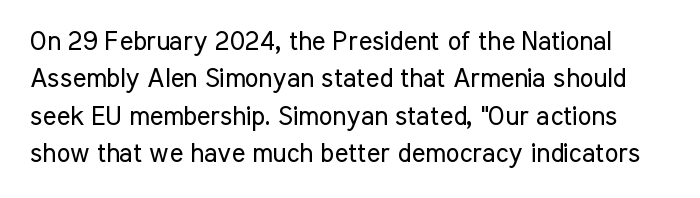
{"italic": "no", "bold": "no", "underline": "no", "line_spacing": "normal", "line_spacing_ratio": 1.44, "letter_spacing": "normal", "letter_spacing_em": 0.0, "glyph_px": 26}
